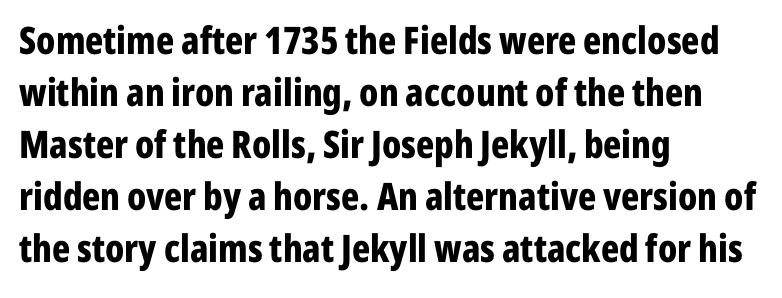
Q: Is the text bold? A: Yes.
Q: Is the text italic (slanted)? A: No, it is upright.
Q: Is the typeface a serif or a sans-serif typeface? A: Sans-serif.
Q: Is the text underlined? A: No.
Q: How is the paragraph aligned? A: Left-aligned.
Q: Is the spacing between letters normal or unusually wide? A: Normal.
Q: Is the spacing between lines tight, normal or loose? A: Normal.
Q: Width (condensed, normal, or wide)? A: Condensed.
Q: Stroke contrast? A: Low.
Q: x-height? A: Medium.
Q: Monospaced? A: No.
